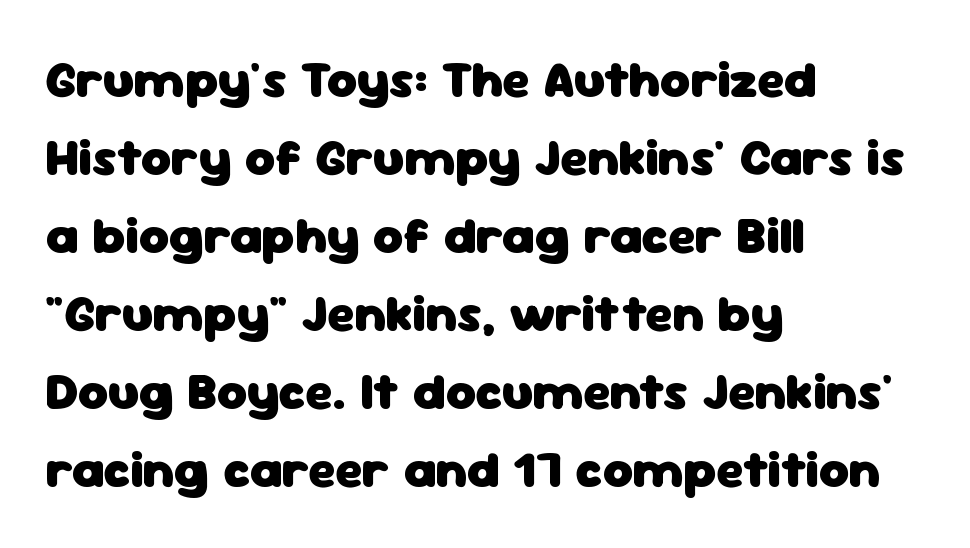
Q: Is the text bold? A: Yes.
Q: Is the text italic (slanted)? A: No, it is upright.
Q: Is the typeface a serif or a sans-serif typeface? A: Sans-serif.
Q: Is the text underlined? A: No.
Q: How is the paragraph aligned? A: Left-aligned.
Q: Is the spacing between letters normal or unusually wide? A: Normal.
Q: Is the spacing between lines tight, normal or loose? A: Normal.
Q: Width (condensed, normal, or wide)? A: Normal.
Q: Stroke contrast? A: Low.
Q: x-height? A: Medium.
Q: Monospaced? A: No.
